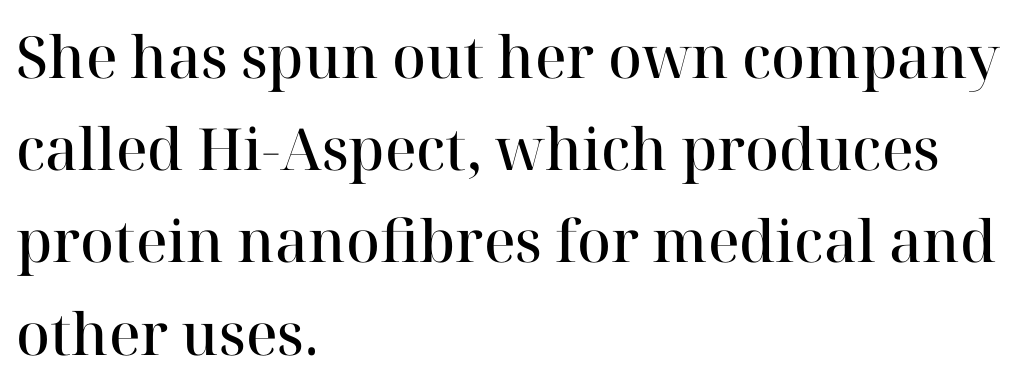
Q: Is the text bold? A: Semi-bold.
Q: Is the text italic (slanted)? A: No, it is upright.
Q: Is the typeface a serif or a sans-serif typeface? A: Serif.
Q: Is the text underlined? A: No.
Q: How is the paragraph aligned? A: Left-aligned.
Q: Is the spacing between letters normal or unusually wide? A: Normal.
Q: Is the spacing between lines tight, normal or loose? A: Normal.
Q: Width (condensed, normal, or wide)? A: Normal.
Q: Stroke contrast? A: High.
Q: x-height? A: Medium.
Q: Monospaced? A: No.
